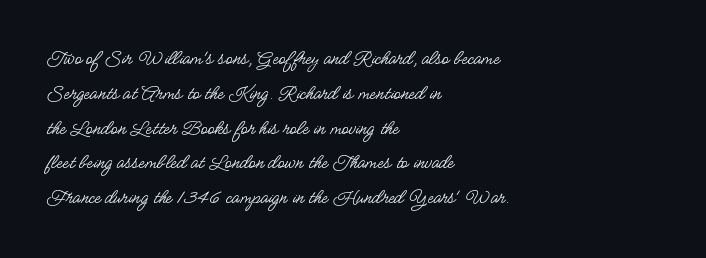
All the whitespace from short lines collects on the right. No extra tracking has been applied to these lines. The space beneath each line is pristine and unruled. Vertical stems look standard width or narrower in stroke.
